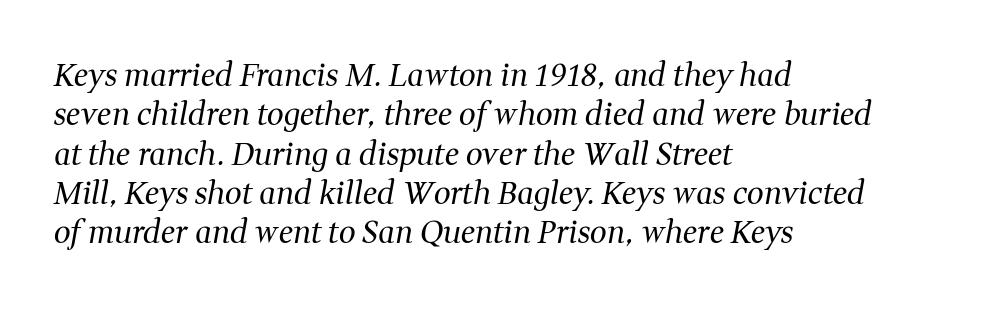
{"serif": "yes", "italic": "yes", "lean": "right", "slant_degrees": 11, "bold": "no", "weight": "regular", "width": "normal", "stroke_contrast": "medium", "x_height": "medium", "monospaced": "no", "underline": "no", "align": "left", "line_spacing": "normal", "line_spacing_ratio": 1.31, "letter_spacing": "normal", "letter_spacing_em": 0.0, "glyph_px": 30}
